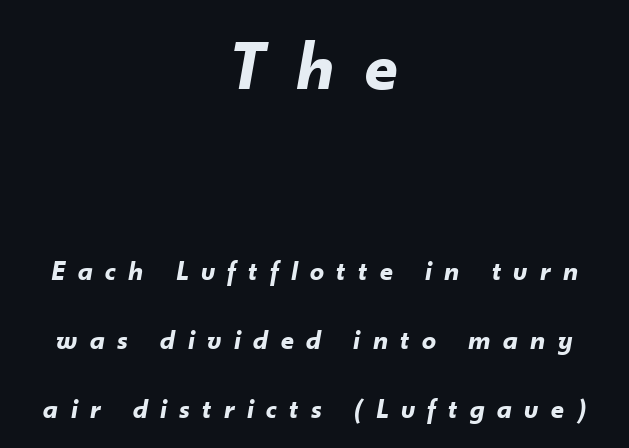
The image shows 71 px bold type, italic (leaning right); set centered, loose line spacing (2.46x), unusually wide letter spacing (+0.45 em), not underlined; the first (top) block is 2.54x larger; low stroke contrast and a small x-height.
